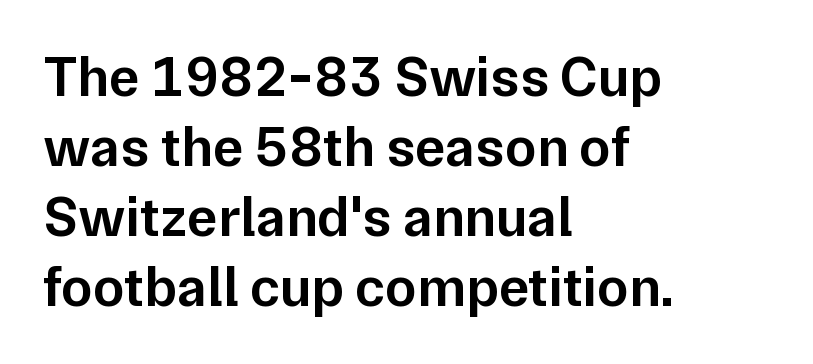
{"serif": "no", "italic": "no", "bold": "semi", "weight": "semibold", "width": "normal", "stroke_contrast": "low", "x_height": "medium", "monospaced": "no", "underline": "no", "align": "left", "line_spacing_ratio": 1.23, "letter_spacing": "normal", "letter_spacing_em": 0.0, "glyph_px": 57}
